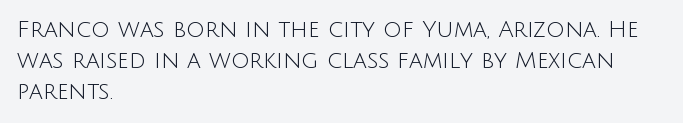
{"italic": "no", "bold": "no", "underline": "no", "align": "left", "line_spacing": "normal", "line_spacing_ratio": 1.35, "letter_spacing": "normal", "letter_spacing_em": 0.0, "glyph_px": 23}
